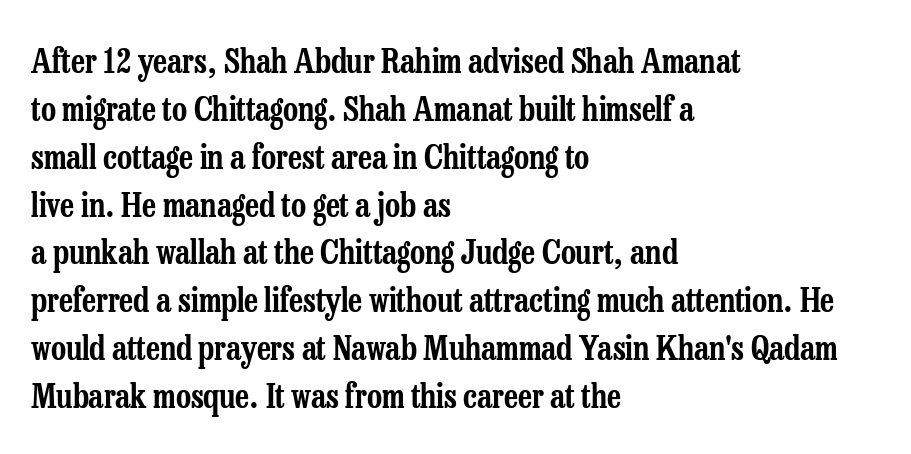
Q: Is the text italic (slanted)? A: No, it is upright.
Q: Is the typeface a serif or a sans-serif typeface? A: Serif.
Q: Is the text underlined? A: No.
Q: How is the paragraph aligned? A: Left-aligned.
Q: Is the spacing between letters normal or unusually wide? A: Normal.
Q: Is the spacing between lines tight, normal or loose? A: Normal.
Q: Width (condensed, normal, or wide)? A: Condensed.
Q: Stroke contrast? A: Low.
Q: x-height? A: Medium.
Q: Monospaced? A: No.
